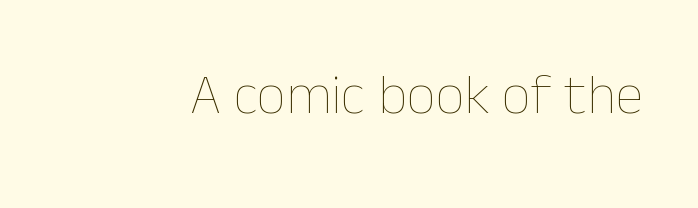
{"italic": "no", "bold": "no", "weight": "thin", "width": "normal", "stroke_contrast": "low", "x_height": "medium", "monospaced": "no", "underline": "no", "letter_spacing": "normal", "letter_spacing_em": 0.0, "glyph_px": 57}
